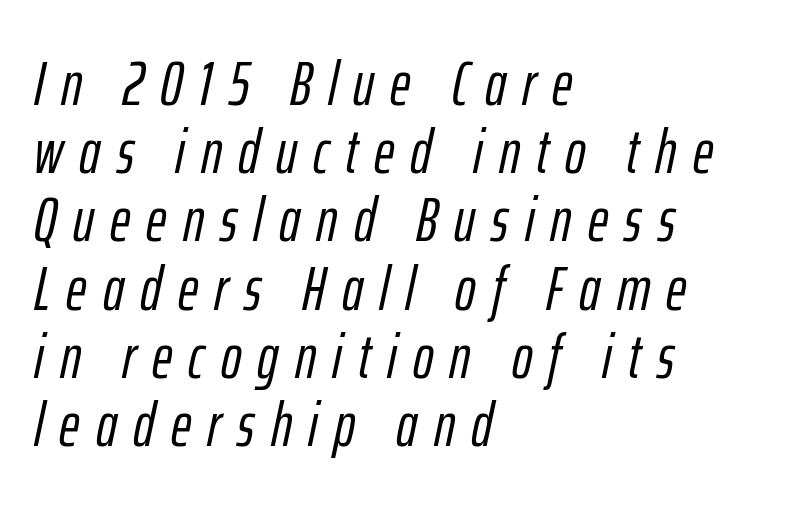
The image shows 62 px condensed type, italic (leaning right); set left-aligned, tight line spacing (1.1x), unusually wide letter spacing (+0.26 em), not underlined; low stroke contrast and a medium x-height.
